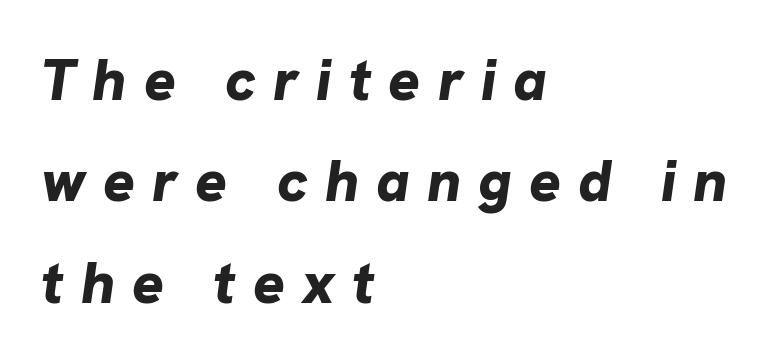
{"italic": "yes", "lean": "right", "slant_degrees": 8, "bold": "yes", "weight": "bold", "width": "normal", "stroke_contrast": "low", "x_height": "medium", "monospaced": "no", "underline": "no", "align": "left", "line_spacing_ratio": 1.72, "letter_spacing": "wide", "letter_spacing_em": 0.29, "glyph_px": 59}
